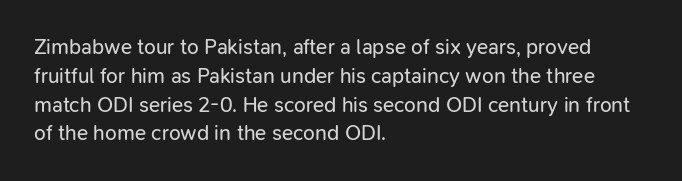
Each new line begins a customary step beneath the previous one. Stems here are at most as thick as an everyday book face. Words appear dense and cohesive because spacing is normal. Descenders hang freely into open space. The axis of the letterforms is exactly vertical.
